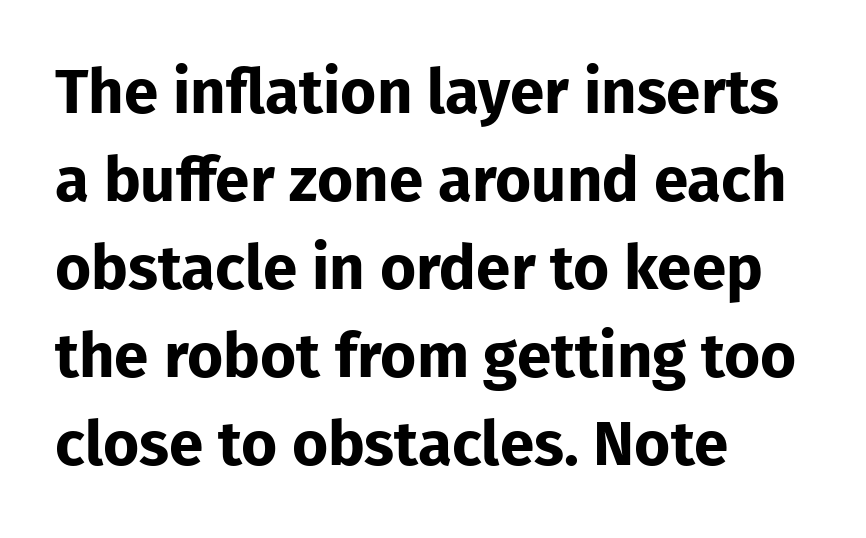
Q: Is the text bold? A: Yes.
Q: Is the text italic (slanted)? A: No, it is upright.
Q: Is the typeface a serif or a sans-serif typeface? A: Sans-serif.
Q: Is the text underlined? A: No.
Q: How is the paragraph aligned? A: Left-aligned.
Q: Is the spacing between letters normal or unusually wide? A: Normal.
Q: Is the spacing between lines tight, normal or loose? A: Normal.
Q: Width (condensed, normal, or wide)? A: Normal.
Q: Stroke contrast? A: Low.
Q: x-height? A: Medium.
Q: Monospaced? A: No.
